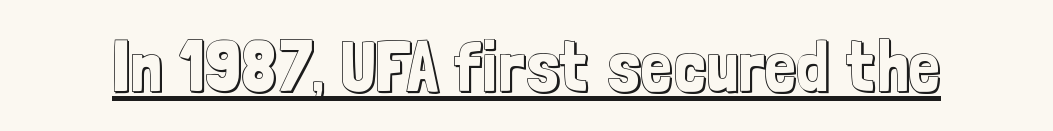
{"italic": "no", "width": "condensed", "x_height": "medium", "monospaced": "no", "underline": "yes", "letter_spacing": "normal", "letter_spacing_em": 0.0, "glyph_px": 71}
